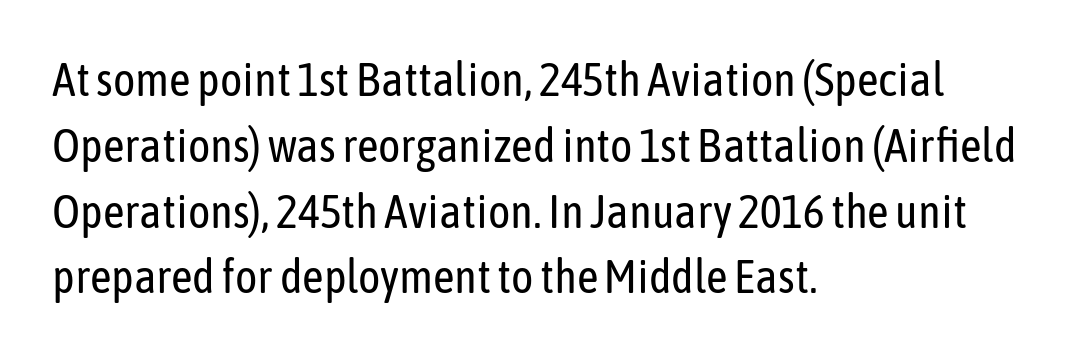
Is this a heavy cut? Hardly; it is regular or lighter. This rendering uses left alignment, leaving the right contour irregular. Posture: upright roman. Note: no serifs on the glyphs.
